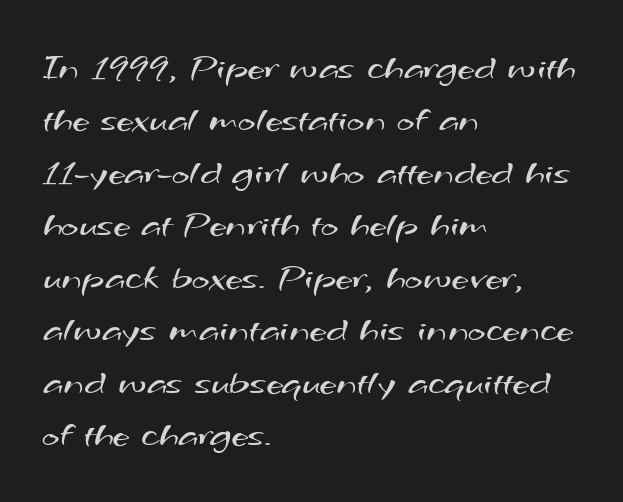
The image shows 38 px regular-weight, wide sans-serif type; set left-aligned, normal line spacing (1.38x), normal letter spacing, not underlined; medium stroke contrast and a small x-height.
